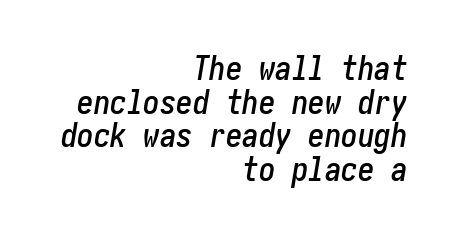
{"italic": "yes", "lean": "right", "slant_degrees": 10, "width": "condensed", "stroke_contrast": "low", "x_height": "medium", "underline": "no", "align": "right", "line_spacing": "tight", "line_spacing_ratio": 1.02, "letter_spacing": "normal", "letter_spacing_em": 0.0, "glyph_px": 33}
